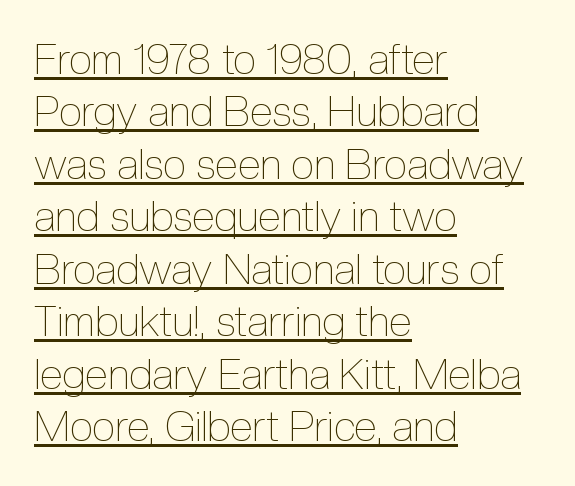
Tracking here is standard; glyphs follow each other at the usual distance. Is there any slant? The stems are plumb. The passage is arranged the way most books set body copy — flush left. What decoration does the sample have? An underline.
